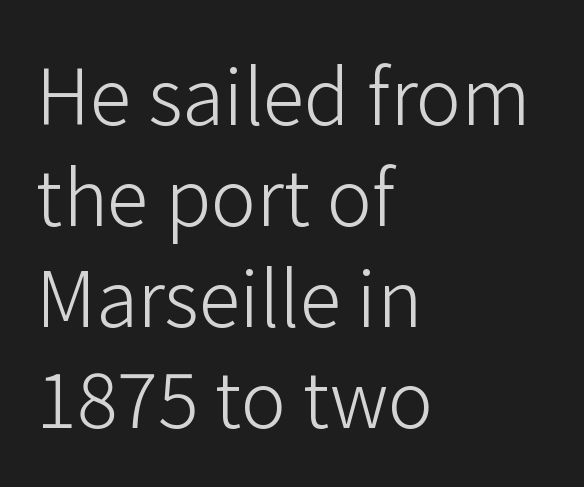
{"serif": "no", "italic": "no", "bold": "no", "weight": "light", "width": "normal", "stroke_contrast": "low", "x_height": "medium", "monospaced": "no", "underline": "no", "align": "left", "line_spacing": "normal", "line_spacing_ratio": 1.33, "letter_spacing": "normal", "letter_spacing_em": 0.0, "glyph_px": 76}
